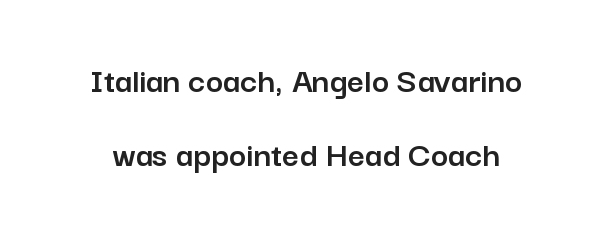
When letters stand straight like this, we call the style roman or upright. Tracking here is standard; glyphs follow each other at the usual distance. Beneath every word, the page is bare. Does the type have serifs? No, each stem ends abruptly.
